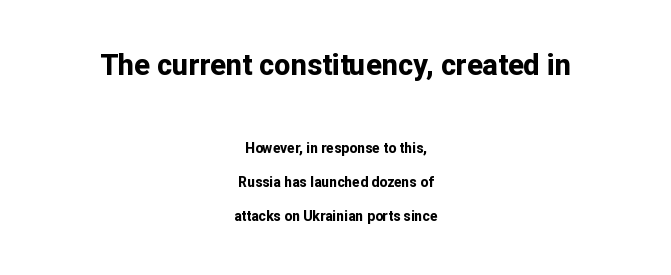
The image shows 29 px bold sans-serif type, upright; set centered, loose line spacing (2.42x), normal letter spacing, not underlined; the first (top) block is 2.07x larger; low stroke contrast and a medium x-height.
